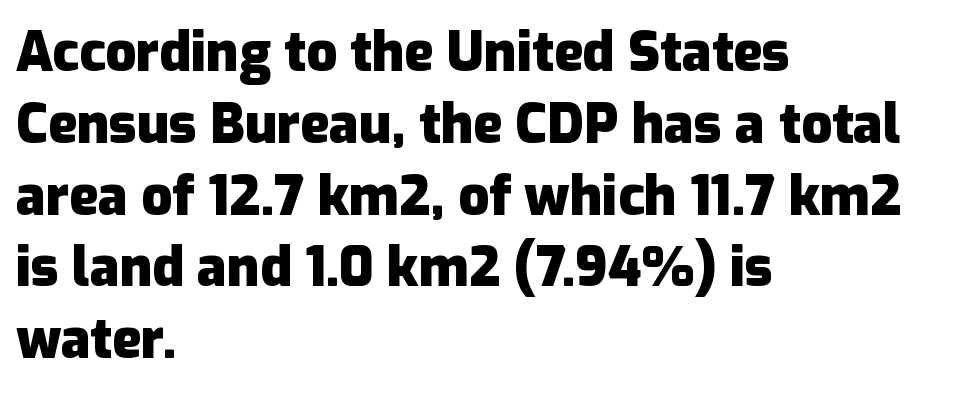
{"serif": "no", "italic": "no", "bold": "yes", "weight": "heavy", "width": "normal", "stroke_contrast": "low", "x_height": "medium", "monospaced": "no", "underline": "no", "align": "left", "line_spacing": "normal", "line_spacing_ratio": 1.33, "letter_spacing": "normal", "letter_spacing_em": 0.0, "glyph_px": 54}
